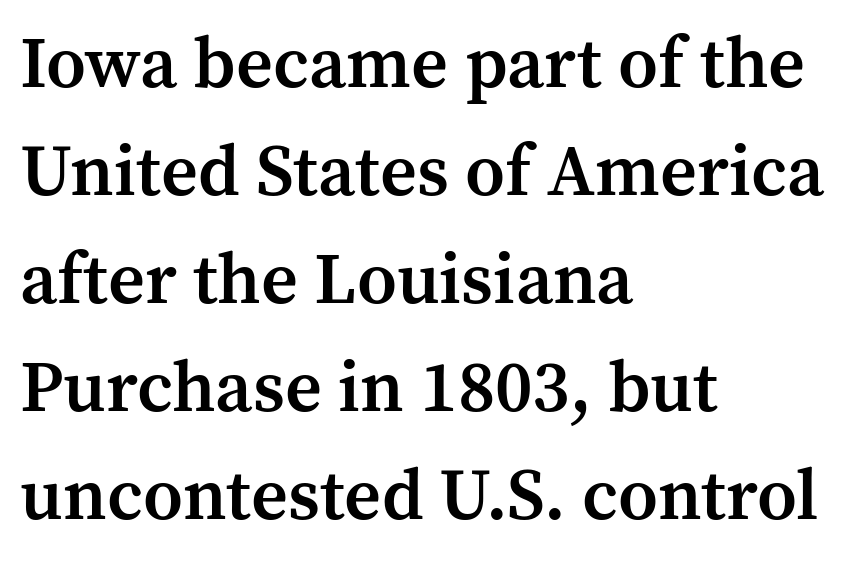
A student would call this left alignment; a typographer would say flush left, rag right. Only glyphs here, with clear space below each row. The passage shown is typed in a proportional face where columns would drift. Every letter is mildly thick-stroked: semibold rather than bold.
